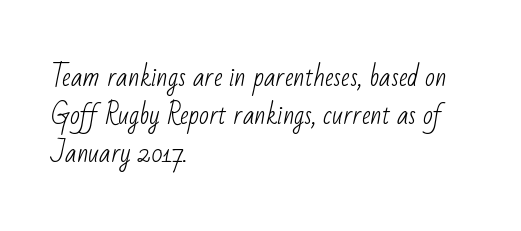
{"bold": "no", "underline": "no", "align": "left", "line_spacing": "normal", "line_spacing_ratio": 1.47, "letter_spacing": "normal", "letter_spacing_em": 0.0, "glyph_px": 26}
